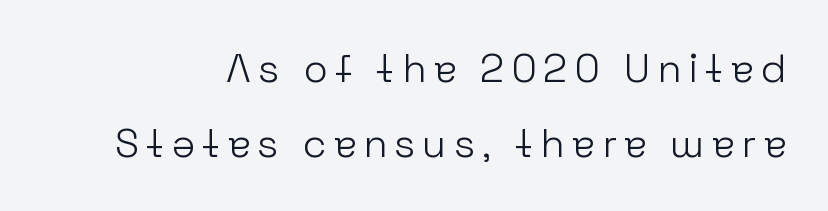
{"serif": "no", "italic": "no", "bold": "no", "weight": "light", "width": "normal", "stroke_contrast": "low", "x_height": "medium", "monospaced": "no", "underline": "no", "line_spacing_ratio": 1.87, "glyph_px": 40}
